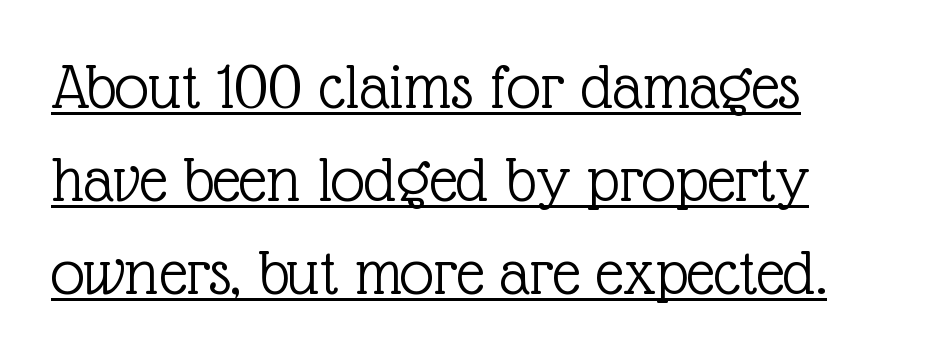
{"serif": "yes", "italic": "no", "bold": "no", "weight": "light", "width": "normal", "x_height": "medium", "monospaced": "no", "underline": "yes", "line_spacing": "normal", "line_spacing_ratio": 1.37, "letter_spacing": "normal", "letter_spacing_em": 0.0, "glyph_px": 68}
